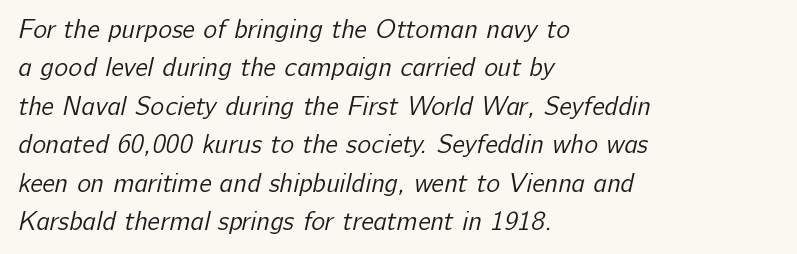
Observe the ordinary spacing: letters are neighbours, not strangers. Ink coverage per letter is moderate at most. The lines are quadded left. Does the leading feel generous? No, just average.
